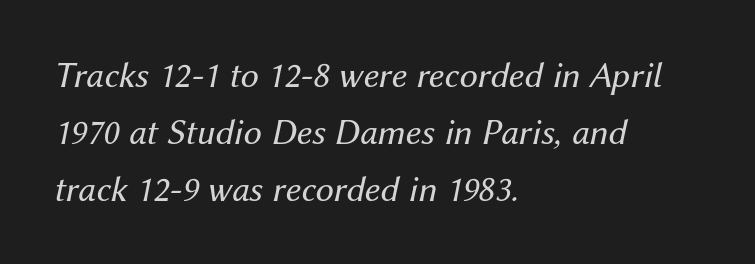
The face used here is proportionally spaced, like ordinary book or web type. Observe the lean: these are italic letterforms. The letterforms sit shoulder to shoulder at normal distance. Stems and bowls with no extra thickness — not bold. The space beneath each line is pristine and unruled. The lines in this sample share a left origin and differ only in where they stop.
